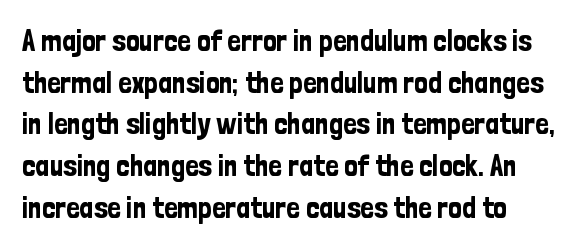
Each letter keeps its own natural width here, so spacing adapts to shape. Whoever set this chose a conventional vertical rhythm. How are the letters spaced? Ordinarily, with no added tracking. Classification — sans serif.
